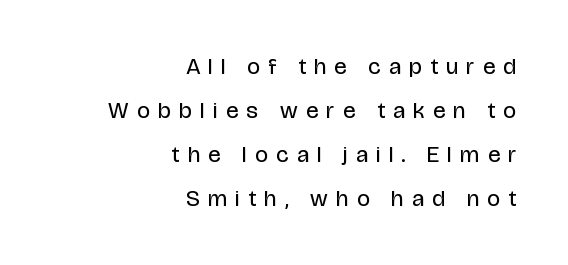
There is plenty of visible air inserted between adjacent glyphs. Line endings align vertically; line beginnings do not. Clear beneath every line of the passage. The letters stand upright; this is a roman face.
